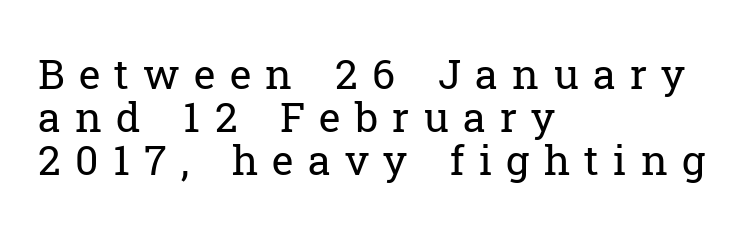
Q: Is the text bold? A: No.
Q: Is the text italic (slanted)? A: No, it is upright.
Q: Is the typeface a serif or a sans-serif typeface? A: Serif.
Q: Is the text underlined? A: No.
Q: How is the paragraph aligned? A: Left-aligned.
Q: Is the spacing between letters normal or unusually wide? A: Unusually wide.
Q: Is the spacing between lines tight, normal or loose? A: Tight.
Q: Width (condensed, normal, or wide)? A: Normal.
Q: Stroke contrast? A: Low.
Q: x-height? A: Medium.
Q: Monospaced? A: No.
